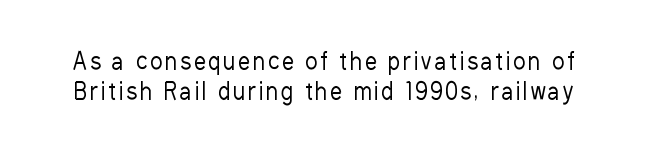
The image shows 23 px text type, upright; set normal line spacing (1.32x), not underlined.
